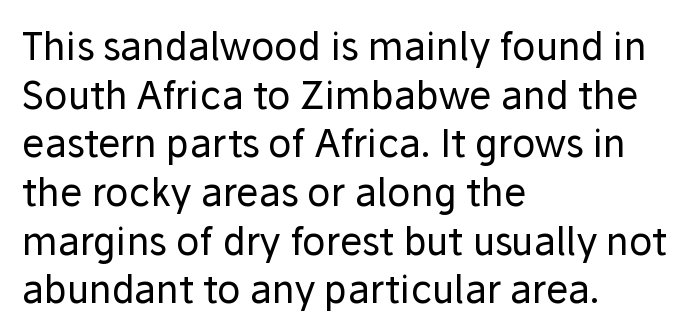
Q: Is the text bold? A: No.
Q: Is the text italic (slanted)? A: No, it is upright.
Q: Is the typeface a serif or a sans-serif typeface? A: Sans-serif.
Q: Is the text underlined? A: No.
Q: How is the paragraph aligned? A: Left-aligned.
Q: Is the spacing between letters normal or unusually wide? A: Normal.
Q: Is the spacing between lines tight, normal or loose? A: Normal.
Q: Width (condensed, normal, or wide)? A: Normal.
Q: Stroke contrast? A: Low.
Q: x-height? A: Medium.
Q: Monospaced? A: No.
